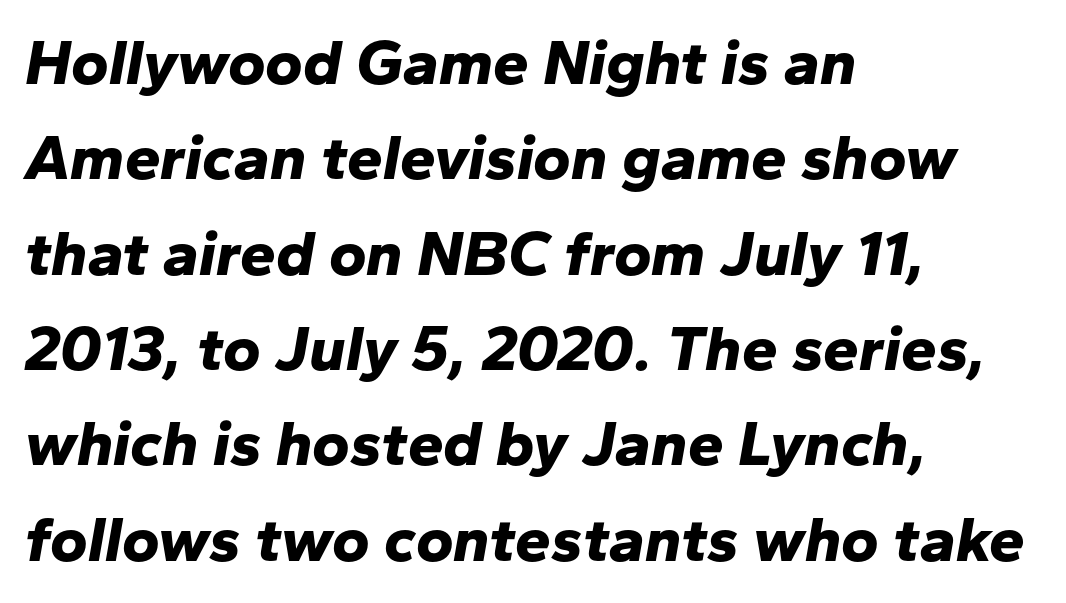
Q: Is the text bold? A: Yes.
Q: Is the text italic (slanted)? A: Yes, it leans right by about 10 degrees.
Q: Is the text underlined? A: No.
Q: How is the paragraph aligned? A: Left-aligned.
Q: Is the spacing between letters normal or unusually wide? A: Normal.
Q: Is the spacing between lines tight, normal or loose? A: Normal.
Q: Width (condensed, normal, or wide)? A: Normal.
Q: Stroke contrast? A: Low.
Q: x-height? A: Medium.
Q: Monospaced? A: No.
